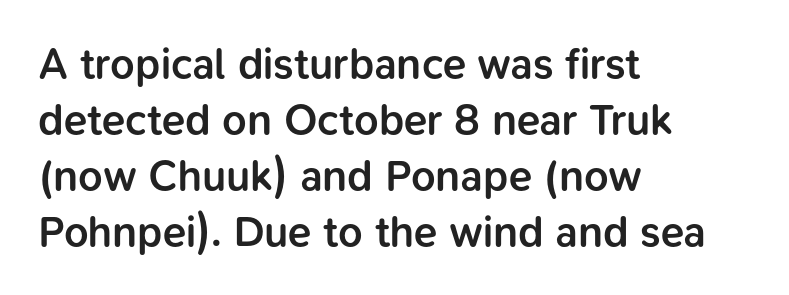
Q: Is the text bold? A: Semi-bold.
Q: Is the text italic (slanted)? A: No, it is upright.
Q: Is the typeface a serif or a sans-serif typeface? A: Sans-serif.
Q: Is the text underlined? A: No.
Q: How is the paragraph aligned? A: Left-aligned.
Q: Is the spacing between letters normal or unusually wide? A: Normal.
Q: Is the spacing between lines tight, normal or loose? A: Normal.
Q: Width (condensed, normal, or wide)? A: Normal.
Q: Stroke contrast? A: Low.
Q: x-height? A: Medium.
Q: Monospaced? A: No.
